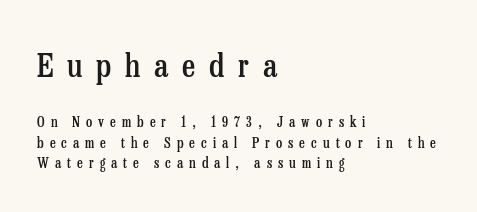
The image shows 32 px semibold, condensed serif type, upright; set left-aligned, normal line spacing (1.46x), unusually wide letter spacing (+0.43 em), not underlined; the first (top) block is 2.29x larger; low stroke contrast and a medium x-height.
